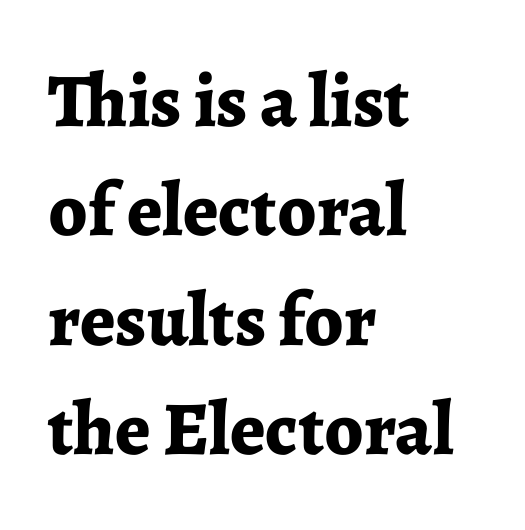
{"serif": "yes", "italic": "no", "bold": "yes", "weight": "bold", "width": "normal", "stroke_contrast": "low", "x_height": "medium", "monospaced": "no", "underline": "no", "align": "left", "line_spacing": "normal", "line_spacing_ratio": 1.44, "letter_spacing": "normal", "letter_spacing_em": 0.0, "glyph_px": 76}
